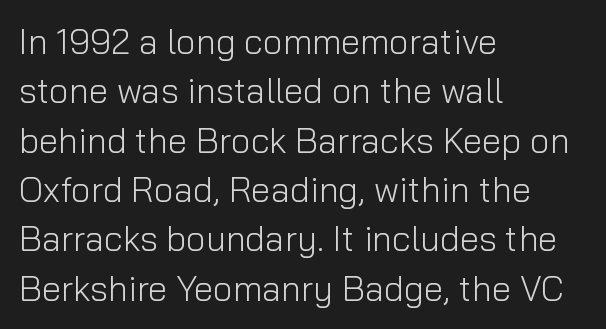
The image shows 35 px light sans-serif type, upright; set left-aligned, normal line spacing (1.41x), normal letter spacing, not underlined; low stroke contrast and a medium x-height.
